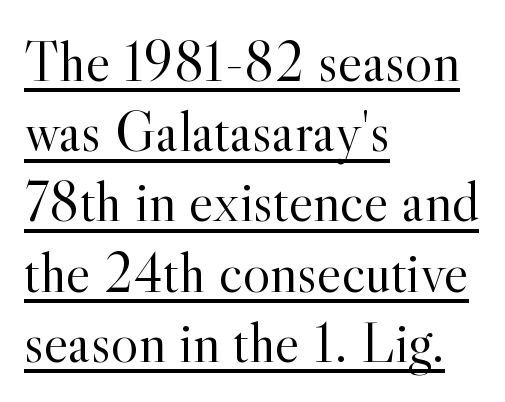
Q: Is the text bold? A: No.
Q: Is the text italic (slanted)? A: No, it is upright.
Q: Is the typeface a serif or a sans-serif typeface? A: Serif.
Q: Is the text underlined? A: Yes.
Q: How is the paragraph aligned? A: Left-aligned.
Q: Is the spacing between letters normal or unusually wide? A: Normal.
Q: Width (condensed, normal, or wide)? A: Normal.
Q: x-height? A: Small.
Q: Monospaced? A: No.
